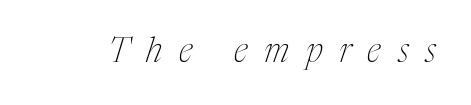
{"serif": "yes", "italic": "yes", "lean": "right", "slant_degrees": 17, "bold": "no", "weight": "thin", "width": "condensed", "stroke_contrast": "medium", "x_height": "medium", "monospaced": "no", "underline": "no", "letter_spacing": "wide", "letter_spacing_em": 0.49, "glyph_px": 34}
